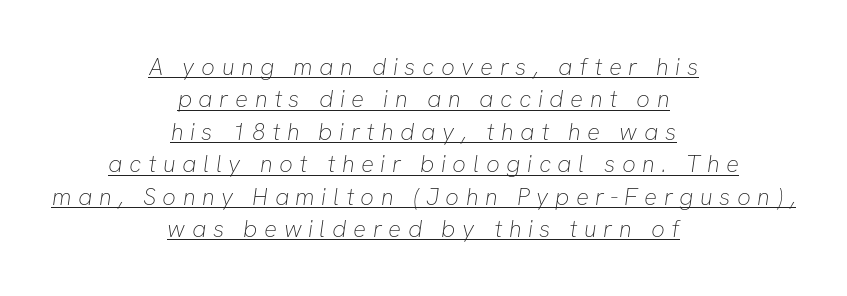
Q: Is the text bold? A: No.
Q: Is the text underlined? A: Yes.
Q: How is the paragraph aligned? A: Centered.
Q: Is the spacing between letters normal or unusually wide? A: Unusually wide.
Q: Is the spacing between lines tight, normal or loose? A: Normal.
